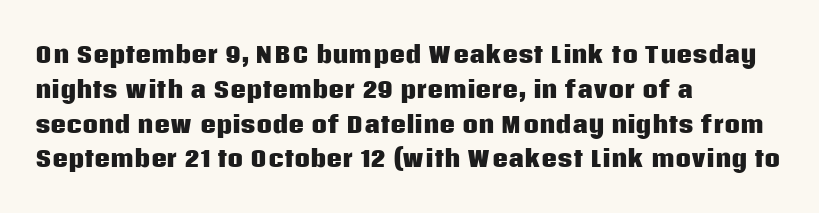
The image shows 22 px bold type, upright; set left-aligned, normal line spacing (1.58x), normal letter spacing, not underlined.
